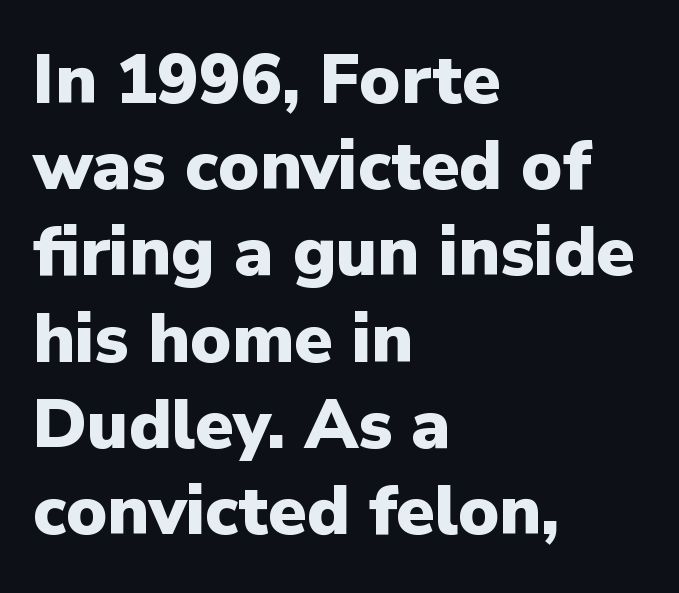
The image shows 69 px heavy sans-serif type, upright; set left-aligned, normal line spacing (1.25x), normal letter spacing, not underlined; low stroke contrast and a medium x-height.
